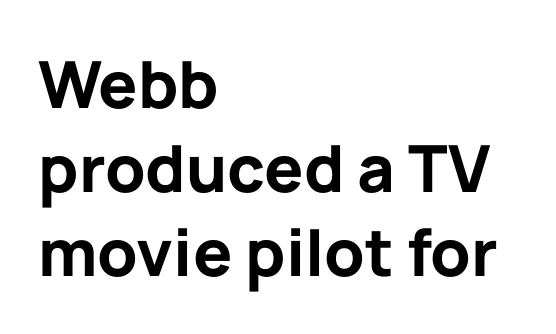
{"serif": "no", "italic": "no", "bold": "yes", "weight": "bold", "width": "normal", "stroke_contrast": "low", "x_height": "medium", "monospaced": "no", "underline": "no", "align": "left", "line_spacing": "normal", "line_spacing_ratio": 1.29, "letter_spacing": "normal", "letter_spacing_em": 0.0, "glyph_px": 65}
